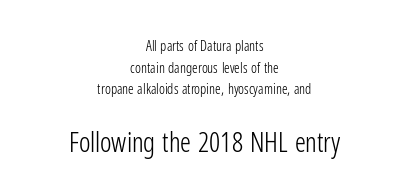
Q: Is the text bold? A: No.
Q: Is the text italic (slanted)? A: No, it is upright.
Q: Is the text underlined? A: No.
Q: How is the paragraph aligned? A: Centered.
Q: Is the spacing between letters normal or unusually wide? A: Normal.
Q: Is the spacing between lines tight, normal or loose? A: Normal.
Q: Which block of text is set in a larger size, the first (top) or the second (bottom)? A: The second (bottom) one.
